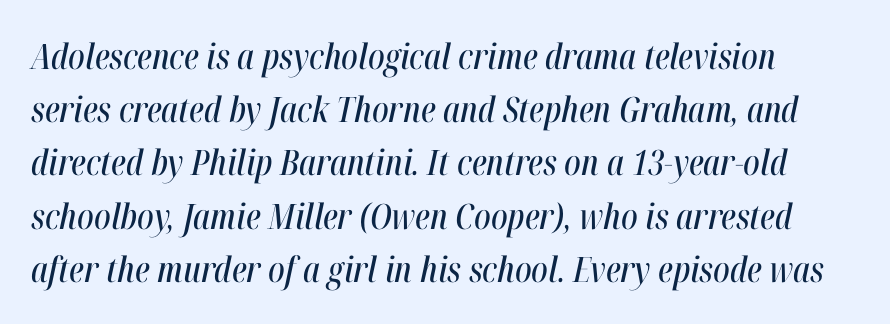
The image shows 35 px condensed type, italic (leaning right); set left-aligned, normal line spacing (1.52x), normal letter spacing, not underlined; high stroke contrast and a medium x-height.
